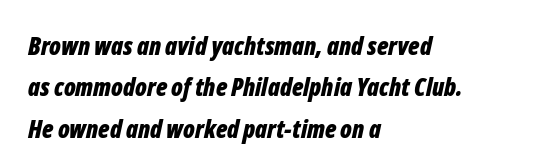
Rule under the text: the space is simply empty. What stands out about the letter spacing? Nothing — it is the standard amount. A full-strength bold gives these letters their thick strokes. Does the leading feel generous? No, just average. Notice how the passage keeps a crisp vertical edge on the left only.
